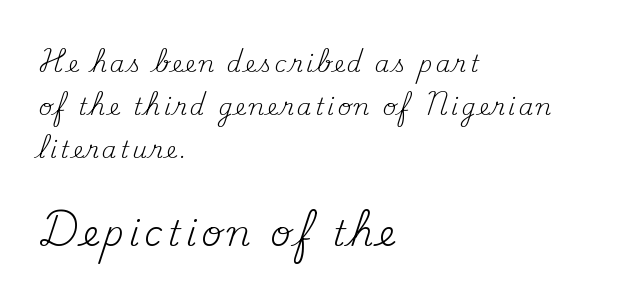
This is serif lettering, the kind often seen in printed books. Type size steps up from the first block to the second. A student would call this left alignment; a typographer would say flush left, rag right. This sample has the flowing, uneven cadence of proportional lettering. Each stroke keeps to a modest, everyday thickness or less.
